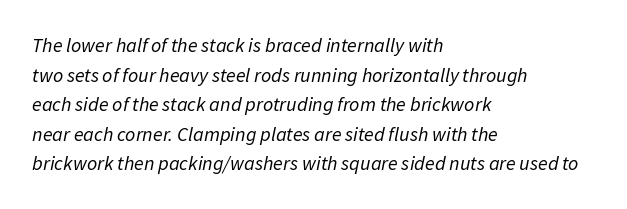
The image shows 20 px text type, italic (leaning right); set left-aligned, normal line spacing (1.48x), normal letter spacing, not underlined.
